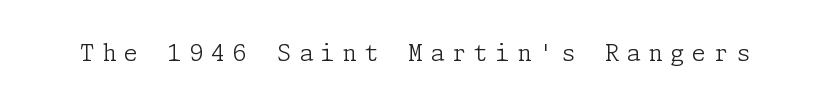
{"italic": "no", "bold": "no", "underline": "no", "letter_spacing": "wide", "letter_spacing_em": 0.33, "glyph_px": 23}
